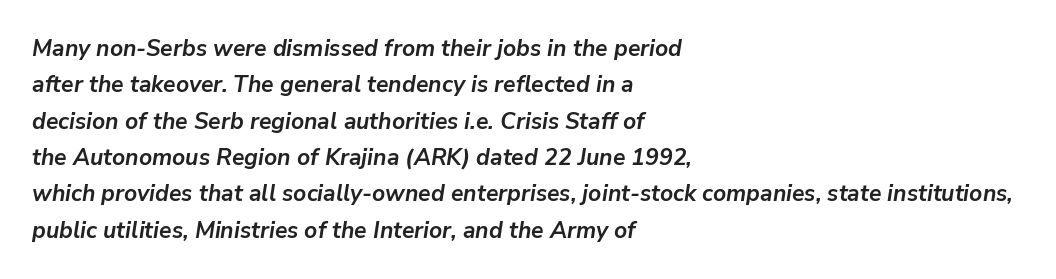
{"italic": "yes", "lean": "right", "slant_degrees": 9, "bold": "yes", "underline": "no", "align": "left", "line_spacing": "normal", "line_spacing_ratio": 1.58, "letter_spacing": "normal", "letter_spacing_em": 0.0, "glyph_px": 23}
